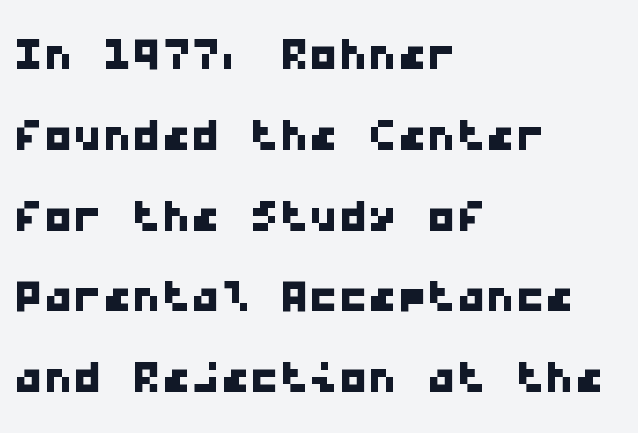
Any mark beneath the type? The region is blank. The letters sit at their default tracking, neither squeezed nor spread. This rendering uses left alignment, leaving the right contour irregular. The rendering shows plain stroke endings on the letterforms — a sans-serif design.
